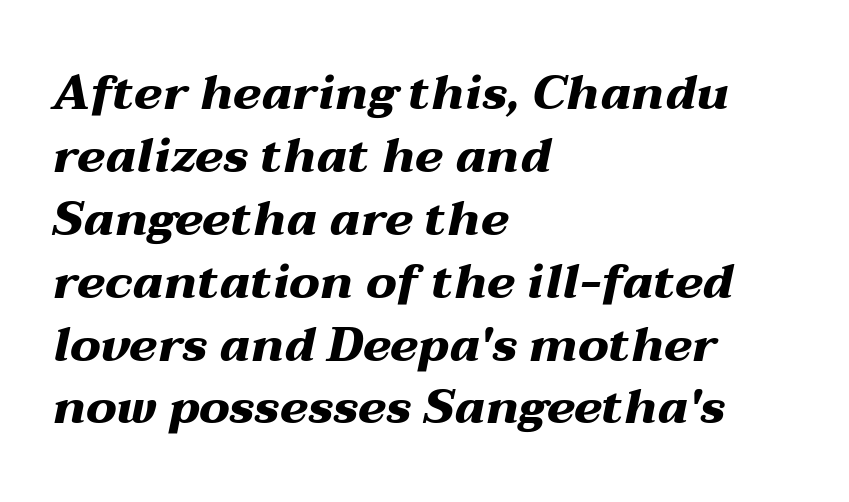
Leftover space on each line is placed entirely after the last word. How heavy is the stroke? Heavy — this is a bold. Spacing verdict: proportional, widths tailored to each character. These lines keep a tight, regular rhythm from letter to letter. Emphasis-style slanted type is in use. The foot of each line stays bare and open.
